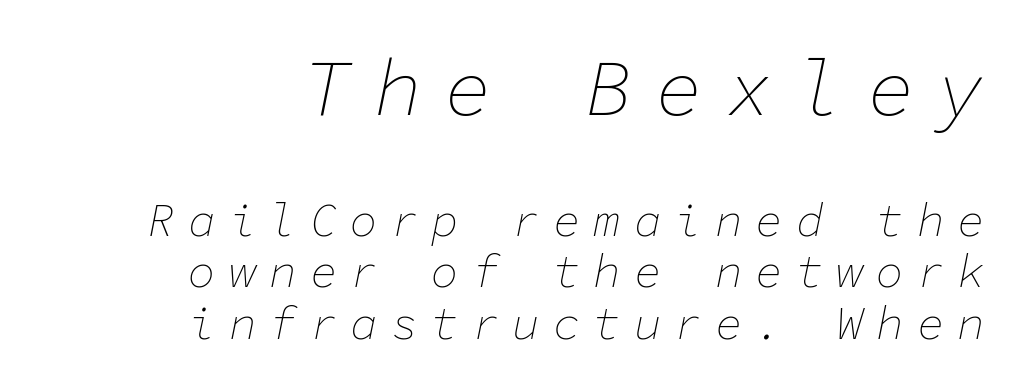
Q: Is the text bold? A: No.
Q: Is the text italic (slanted)? A: Yes, it leans right by about 11 degrees.
Q: Is the text underlined? A: No.
Q: How is the paragraph aligned? A: Right-aligned.
Q: Is the spacing between letters normal or unusually wide? A: Unusually wide.
Q: Is the spacing between lines tight, normal or loose? A: Tight.
Q: Which block of text is set in a larger size, the first (top) or the second (bottom)? A: The first (top) one.
Q: Width (condensed, normal, or wide)? A: Normal.
Q: Stroke contrast? A: Low.
Q: x-height? A: Medium.
Q: Monospaced? A: Yes.
